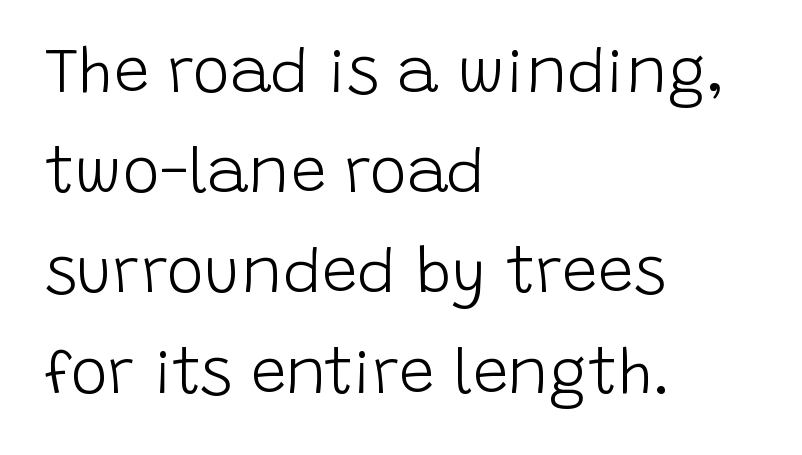
{"serif": "no", "italic": "no", "bold": "no", "weight": "light", "width": "normal", "stroke_contrast": "low", "x_height": "large", "monospaced": "no", "underline": "no", "align": "left", "line_spacing": "normal", "line_spacing_ratio": 1.59, "letter_spacing": "normal", "letter_spacing_em": 0.0, "glyph_px": 63}
